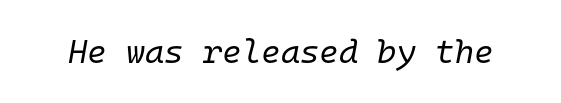
Tracking value appears to be zero — textbook default spacing. This sample has the even, mechanical cadence of fixed-width lettering. Summary of weight: not heavy and not bold. Just letters on the line, the space beneath them empty. If you drew a line through each stem, it would be angled.
